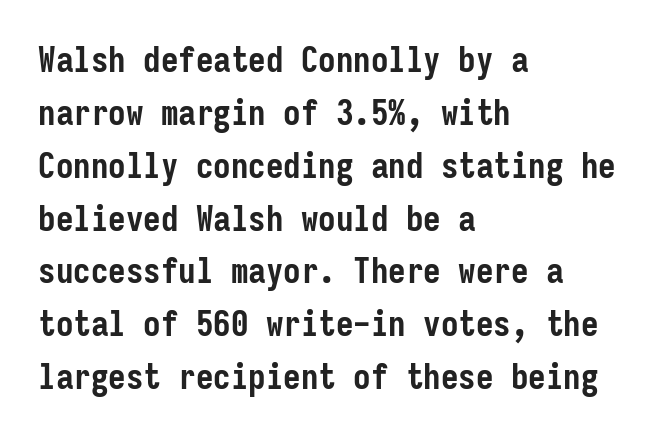
{"serif": "no", "italic": "no", "bold": "yes", "weight": "semibold", "width": "condensed", "stroke_contrast": "low", "x_height": "medium", "monospaced": "yes", "underline": "no", "align": "left", "line_spacing": "normal", "line_spacing_ratio": 1.51, "letter_spacing": "normal", "letter_spacing_em": 0.0, "glyph_px": 35}
